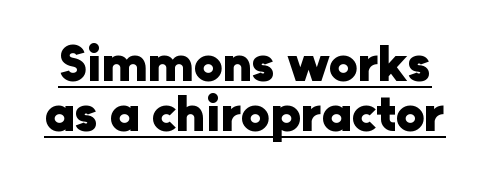
{"serif": "no", "italic": "no", "bold": "yes", "weight": "heavy", "width": "normal", "stroke_contrast": "low", "x_height": "medium", "monospaced": "no", "underline": "yes", "line_spacing": "tight", "line_spacing_ratio": 0.98, "letter_spacing": "normal", "letter_spacing_em": 0.0, "glyph_px": 51}
